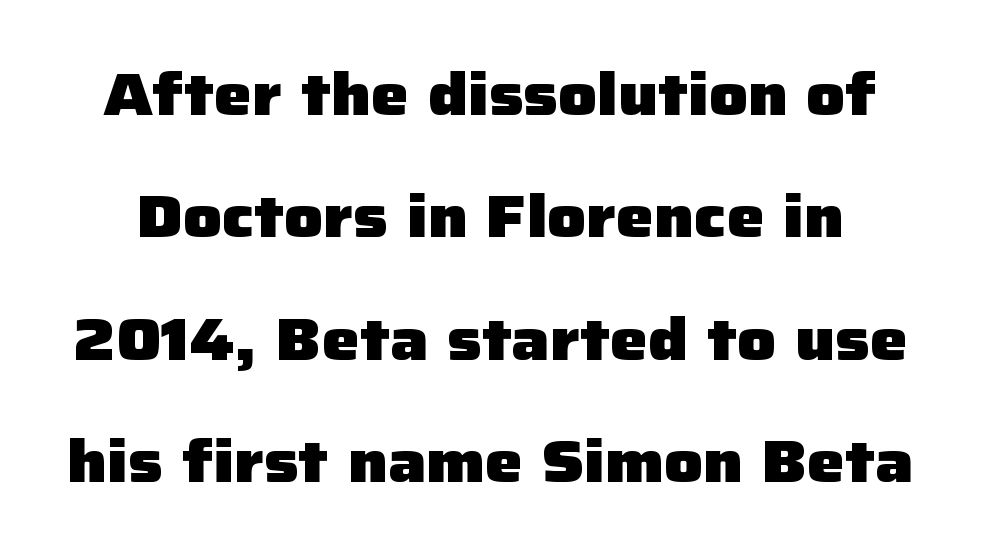
These lines are rendered in a variable-pitch font. Whoever set this chose breathing room over compactness in the vertical rhythm. Emphasis by weight is at full strength: bold. There is no visible air inserted between adjacent glyphs. Does the type have serifs? No, each stem ends abruptly.
